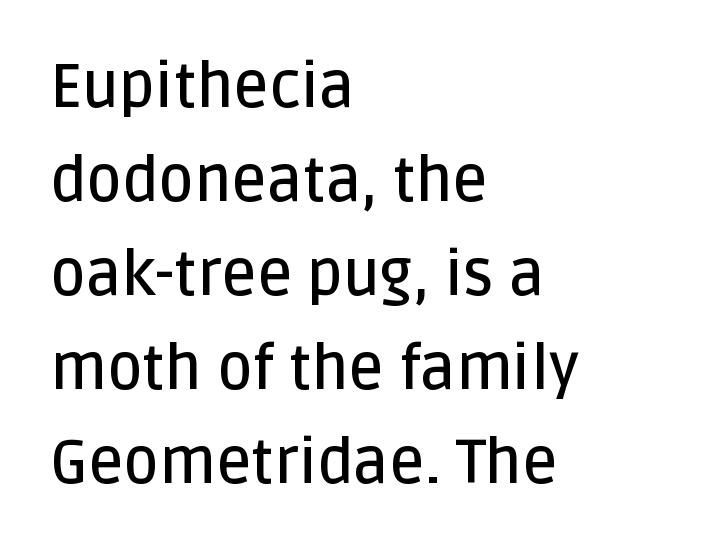
{"serif": "no", "italic": "no", "bold": "semi", "weight": "semibold", "width": "normal", "stroke_contrast": "low", "x_height": "large", "monospaced": "no", "underline": "no", "align": "left", "line_spacing": "normal", "line_spacing_ratio": 1.54, "letter_spacing": "normal", "letter_spacing_em": 0.0, "glyph_px": 61}
